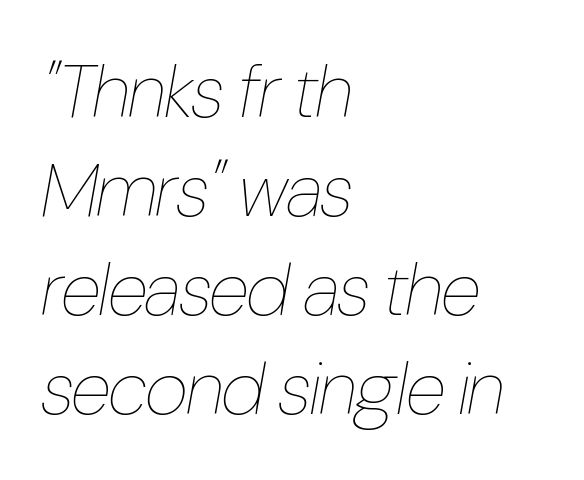
The image shows 75 px thin, condensed type, italic (leaning right); set left-aligned, normal line spacing (1.32x), normal letter spacing, not underlined; low stroke contrast and a medium x-height.
